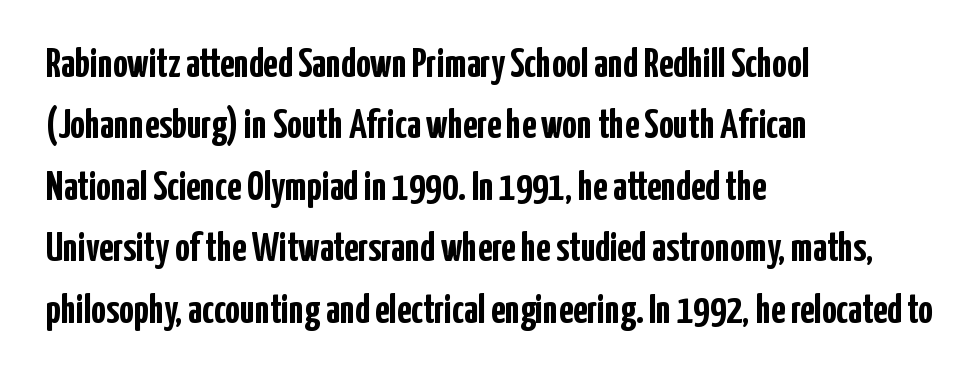
Q: Is the text bold? A: Yes.
Q: Is the text italic (slanted)? A: No, it is upright.
Q: Is the typeface a serif or a sans-serif typeface? A: Sans-serif.
Q: Is the text underlined? A: No.
Q: How is the paragraph aligned? A: Left-aligned.
Q: Is the spacing between letters normal or unusually wide? A: Normal.
Q: Is the spacing between lines tight, normal or loose? A: Normal.
Q: Width (condensed, normal, or wide)? A: Condensed.
Q: Stroke contrast? A: Low.
Q: x-height? A: Medium.
Q: Monospaced? A: No.
